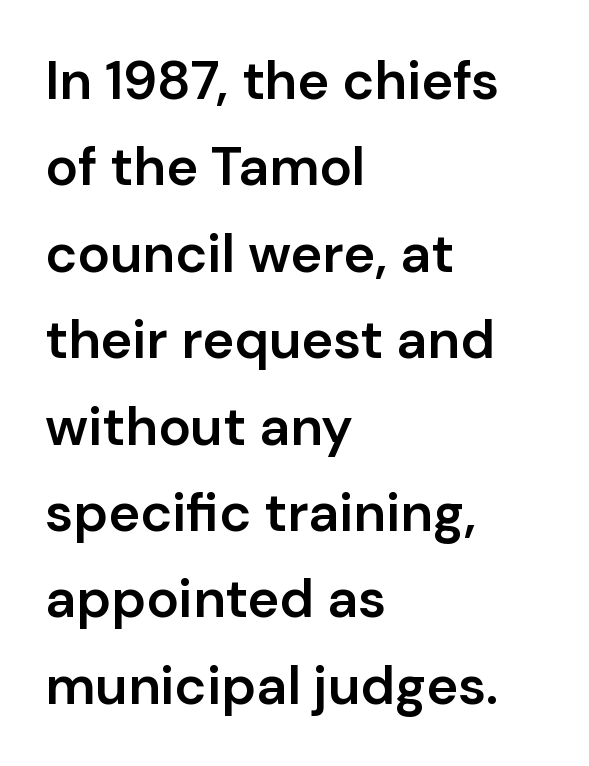
{"serif": "no", "italic": "no", "bold": "semi", "weight": "semibold", "width": "normal", "stroke_contrast": "low", "x_height": "medium", "monospaced": "no", "underline": "no", "align": "left", "line_spacing": "normal", "line_spacing_ratio": 1.6, "letter_spacing": "normal", "letter_spacing_em": 0.0, "glyph_px": 54}
